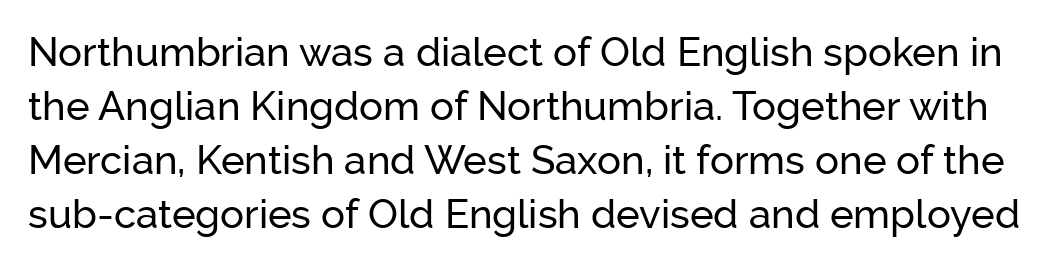
Leading matches the norm, producing a regular column. Descender tails drop into unmarked territory. This sample uses a sans-serif face. Default kerning and tracking; the words read as compact shapes. Nope, not italic — everything's standing straight. The rendering uses natural spacing where letterforms have individual widths.
